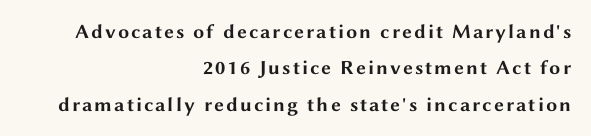
The image shows 20 px bold type, upright; set right-aligned, line spacing 1.82x, not underlined.
